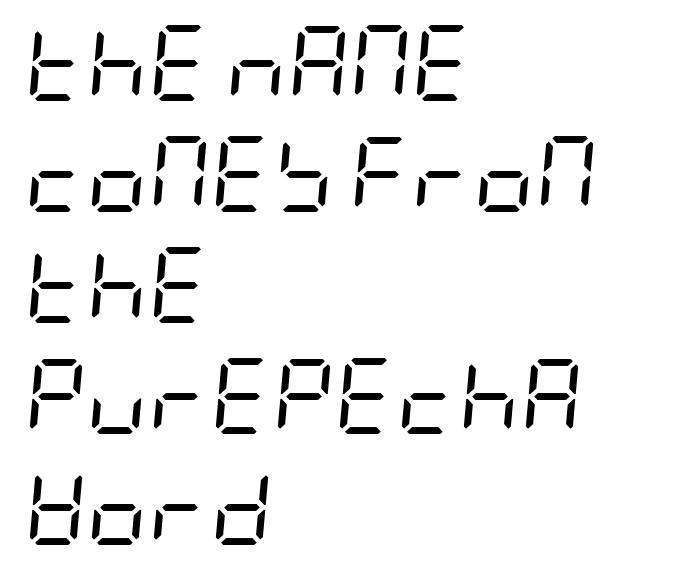
The glyphs look as if they've been sheared to an angle. Is there much room between lines? A standard amount, neither cramped nor airy. Weight: in the light-to-regular range. The setting favours the left margin, as ordinary paragraphs usually do.
